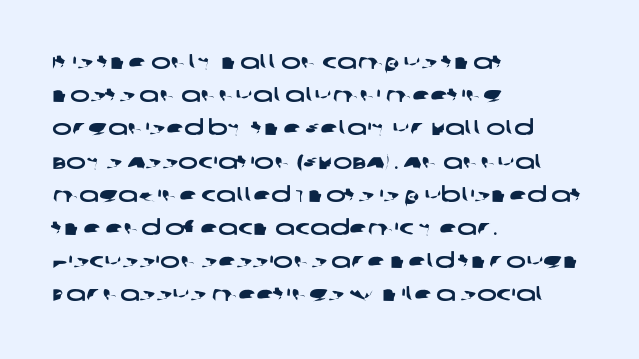
{"underline": "no", "align": "left", "line_spacing": "normal", "line_spacing_ratio": 1.58, "letter_spacing": "normal", "letter_spacing_em": 0.0, "glyph_px": 21}
